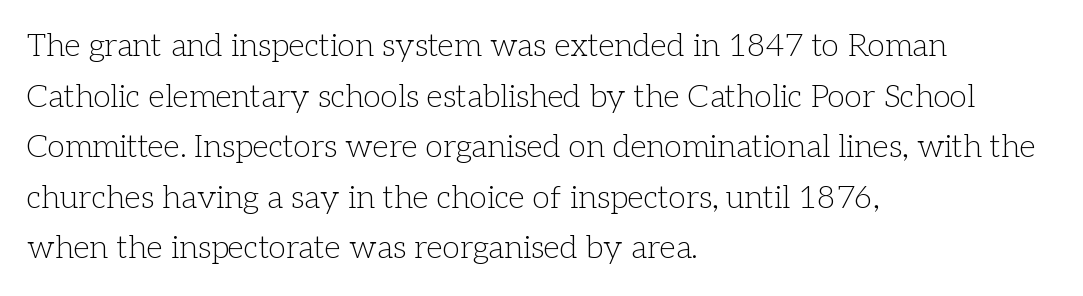
Characters remain perfectly vertical along every line. Proportional: the letters do not fall into vertical columns. The face used here is seriffed, in the tradition of book romans. Is the stroke heavy? The answer is a plain regular-or-lighter.
